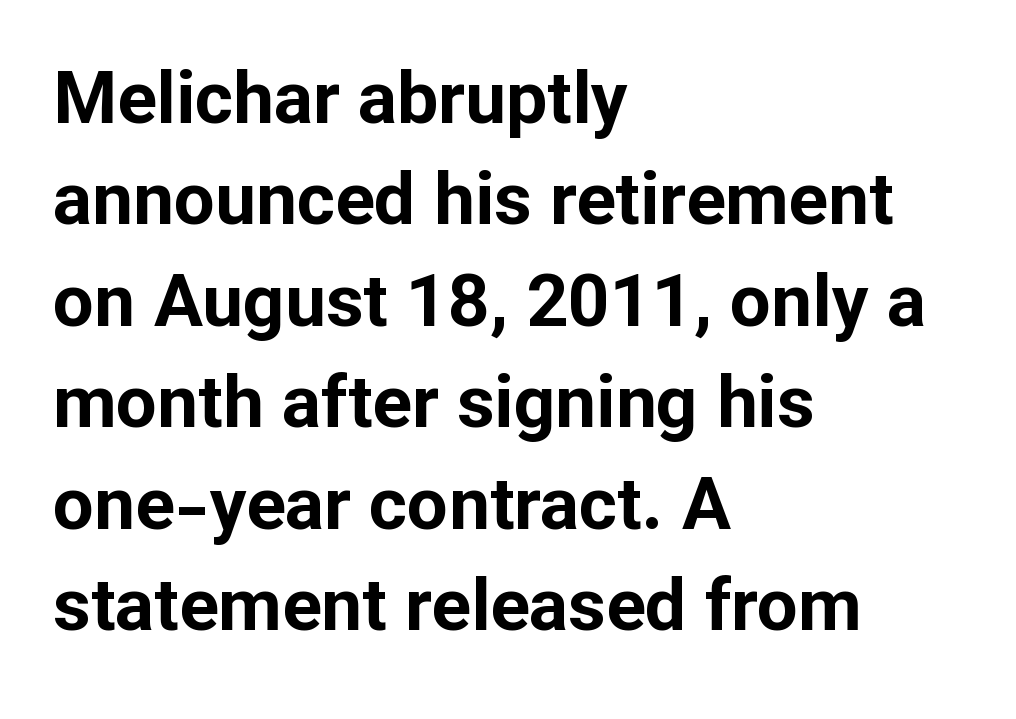
These lines are set flush left with a ragged right edge. Characters remain perfectly vertical along every line. Compared with typical paragraphs, the rows here are spaced about the same. I'd describe the lettering as bold — thick and assertive. Tracking here is standard; glyphs follow each other at the usual distance. The gap between lines stays unmarked.
